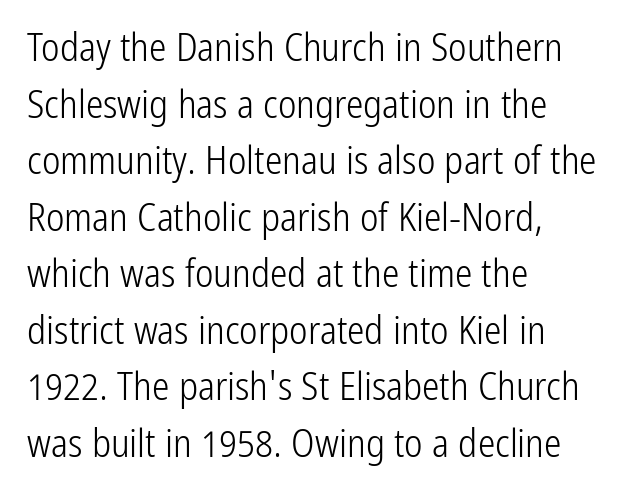
The image shows 39 px light, condensed sans-serif type, upright; set left-aligned, normal line spacing (1.45x), normal letter spacing, not underlined; low stroke contrast and a medium x-height.
